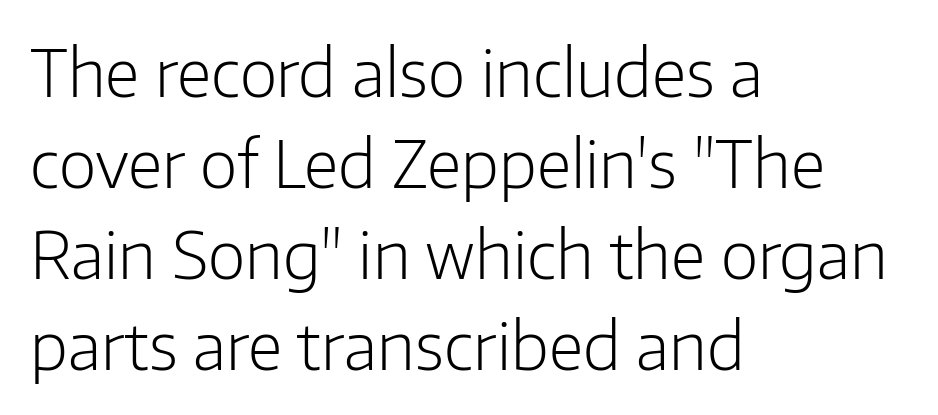
Q: Is the text bold? A: No.
Q: Is the text italic (slanted)? A: No, it is upright.
Q: Is the typeface a serif or a sans-serif typeface? A: Sans-serif.
Q: Is the text underlined? A: No.
Q: How is the paragraph aligned? A: Left-aligned.
Q: Is the spacing between letters normal or unusually wide? A: Normal.
Q: Is the spacing between lines tight, normal or loose? A: Normal.
Q: Width (condensed, normal, or wide)? A: Normal.
Q: Stroke contrast? A: Low.
Q: x-height? A: Medium.
Q: Monospaced? A: No.
